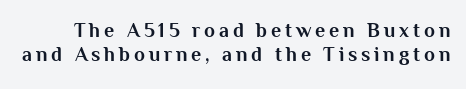
Q: Is the text bold? A: Yes.
Q: Is the text italic (slanted)? A: No, it is upright.
Q: Is the text underlined? A: No.
